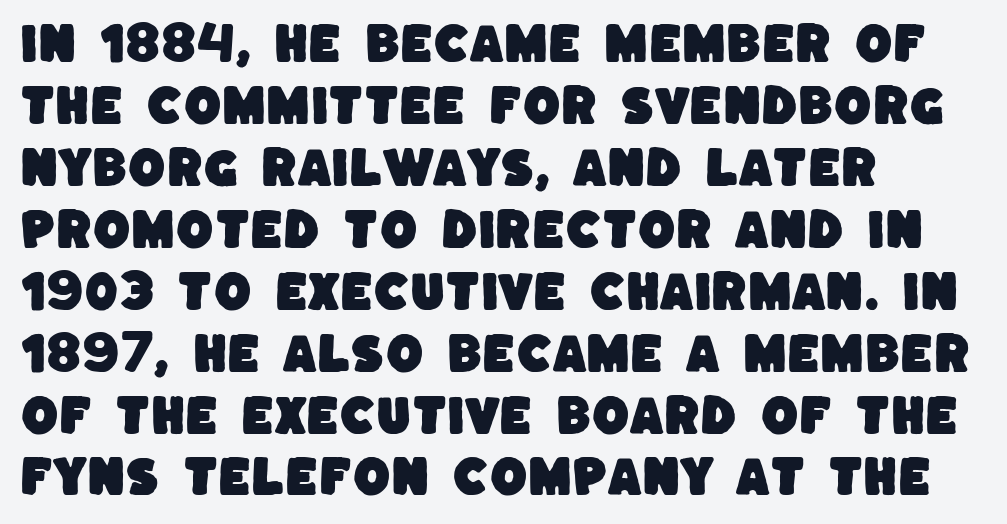
The image shows 43 px sans-serif type; set left-aligned, normal line spacing (1.44x), normal letter spacing, not underlined; low stroke contrast and a large x-height.
